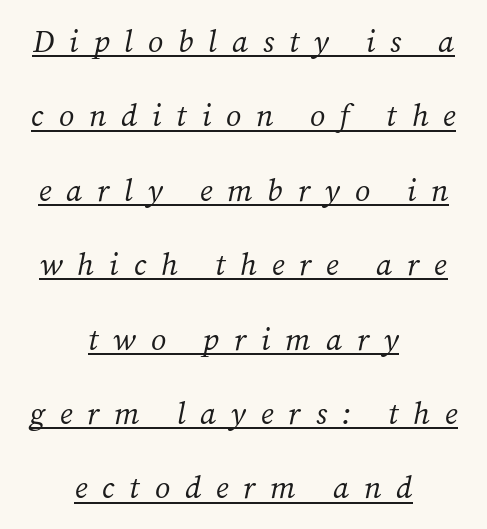
Character widths vary here, with narrow letters taking less room than wide ones. Posture: slanted. Casual observation: everything's sitting right in the middle. Inter-character spacing is expanded well beyond the font's built-in metrics. The strokes carry an ordinary text weight at most.
